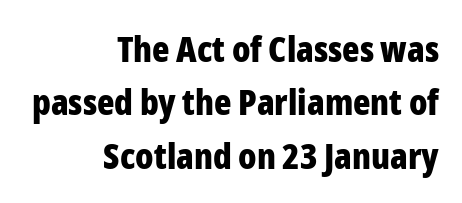
Check where the strokes stop: nothing finishes them off — pure sans. Do the characters align in a grid? No, the font is proportional. The lines are quadded right. The letters stand upright; this is a roman face. Unmarked baselines from the first word to the last.
